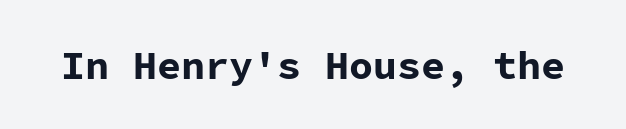
{"serif": "no", "italic": "no", "bold": "yes", "weight": "bold", "width": "normal", "stroke_contrast": "low", "x_height": "medium", "monospaced": "yes", "underline": "no", "letter_spacing": "normal", "letter_spacing_em": 0.0, "glyph_px": 40}
